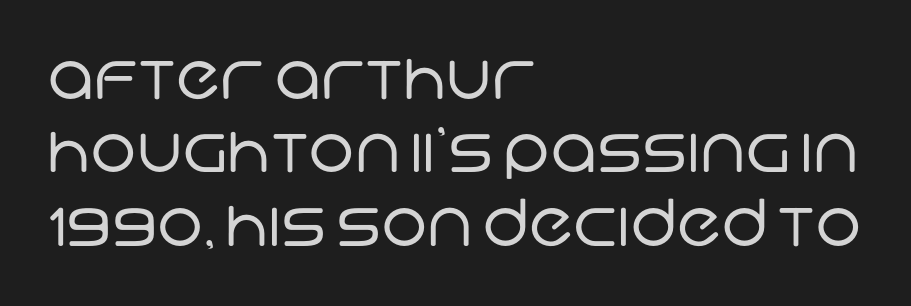
These lines huddle together more closely than default settings would place them. Leftover space on each line is placed entirely after the last word. How are the letters spaced? Ordinarily, with no added tracking. Examine the stroke ends and you'll find no serifs. The space directly below the letters is spotless. No heavy texture on the line: the type isn't bold.
